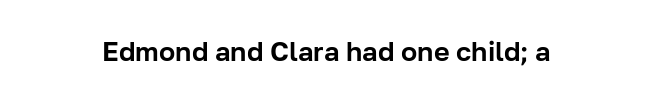
Q: Is the text italic (slanted)? A: No, it is upright.
Q: Is the text underlined? A: No.
Q: Is the spacing between letters normal or unusually wide? A: Normal.
